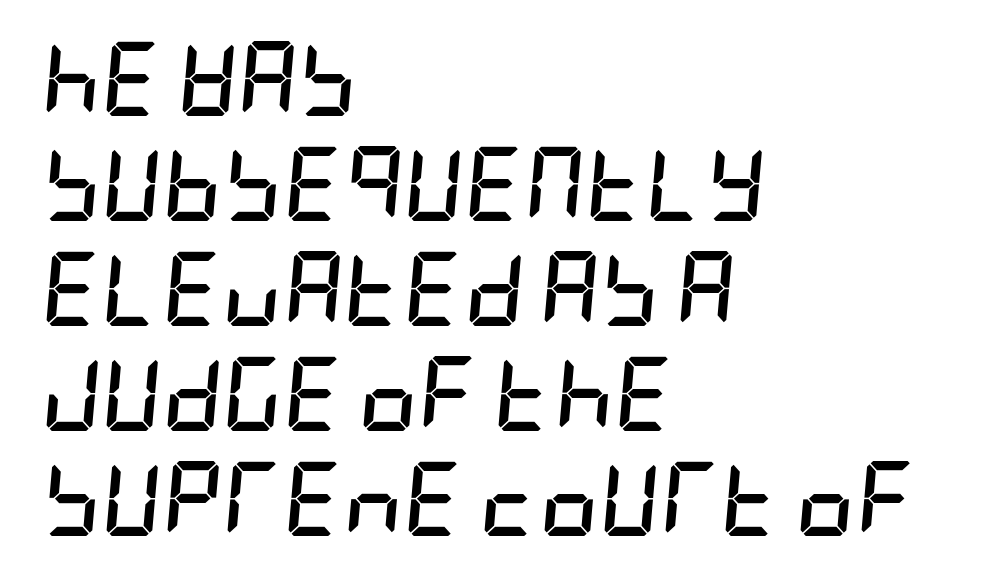
The image shows 74 px semibold, condensed type, italic (leaning right); set left-aligned, normal line spacing (1.42x), normal letter spacing, not underlined; low stroke contrast and a large x-height.
